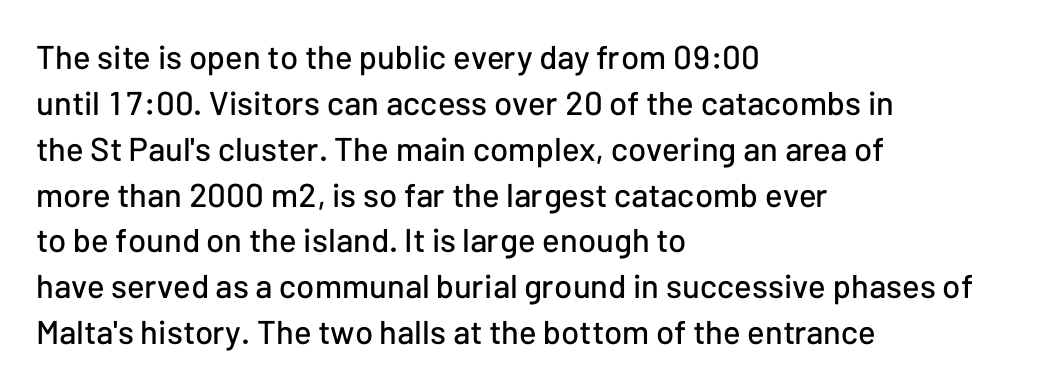
{"serif": "no", "italic": "no", "width": "normal", "stroke_contrast": "low", "x_height": "medium", "monospaced": "no", "underline": "no", "align": "left", "line_spacing": "normal", "line_spacing_ratio": 1.39, "letter_spacing": "normal", "letter_spacing_em": 0.0, "glyph_px": 33}
